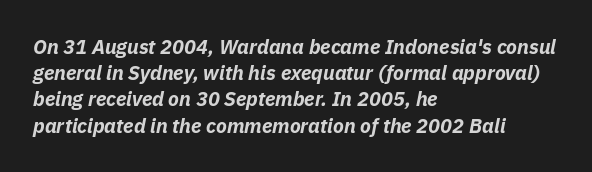
Q: Is the text bold? A: Yes.
Q: Is the text italic (slanted)? A: Yes, it leans right by about 11 degrees.
Q: Is the text underlined? A: No.
Q: How is the paragraph aligned? A: Left-aligned.
Q: Is the spacing between letters normal or unusually wide? A: Normal.
Q: Is the spacing between lines tight, normal or loose? A: Normal.
